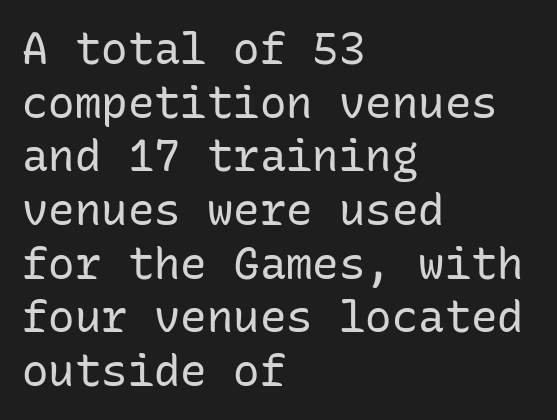
The font's upright variant was chosen for this text. Letter spacing: default. The typesetter chose a ragged-right arrangement here. Observe the absence of serifs on each vertical stroke in this sample.
